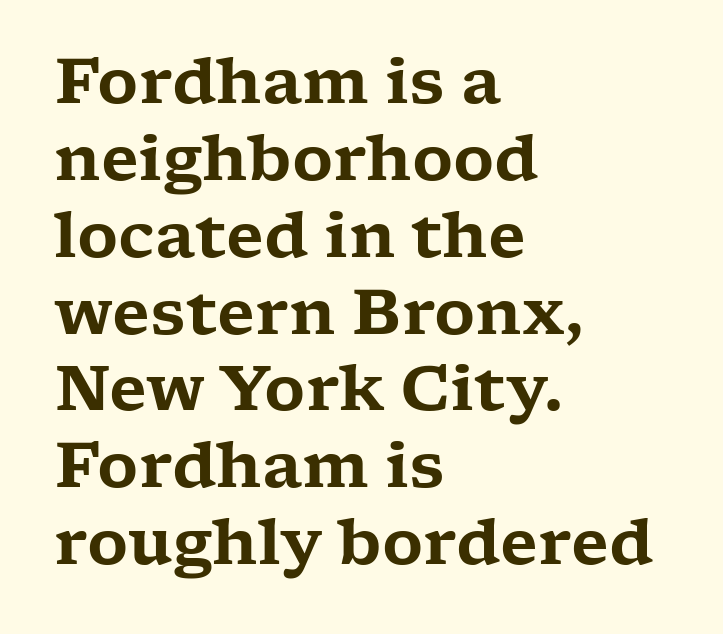
Upright lettering throughout. Each line starts at the same left margin while the right side varies. The face used here is proportionally spaced, like ordinary book or web type. A typesetter would call this zero additional tracking. The zone under the glyphs is completely vacant. Old-style or modern, the face here clearly has serifs.
